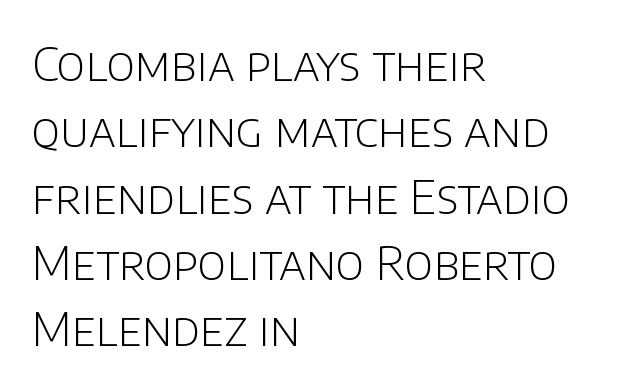
The image shows 47 px light sans-serif type, upright; set left-aligned, normal line spacing (1.41x), normal letter spacing, not underlined; low stroke contrast and a large x-height.
